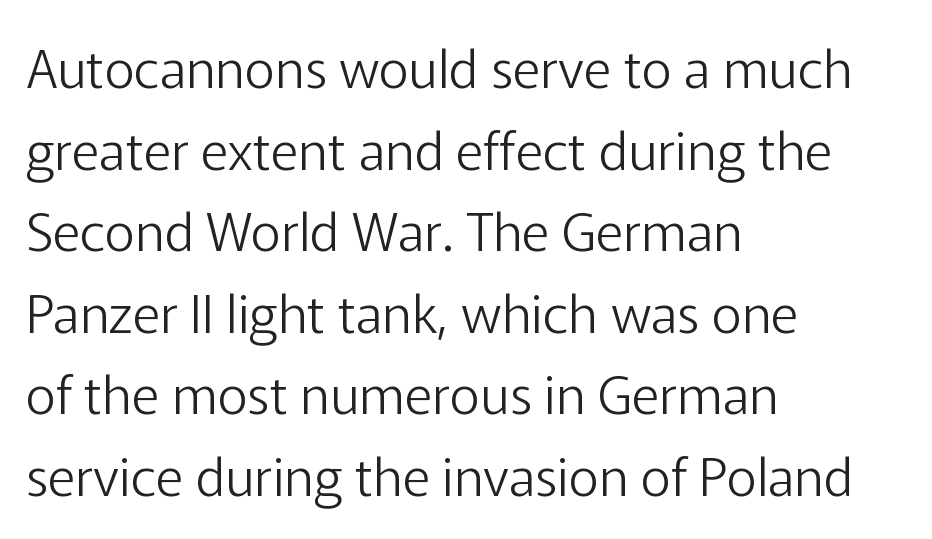
Q: Is the text bold? A: No.
Q: Is the text italic (slanted)? A: No, it is upright.
Q: Is the typeface a serif or a sans-serif typeface? A: Sans-serif.
Q: Is the text underlined? A: No.
Q: How is the paragraph aligned? A: Left-aligned.
Q: Is the spacing between letters normal or unusually wide? A: Normal.
Q: Is the spacing between lines tight, normal or loose? A: Normal.
Q: Width (condensed, normal, or wide)? A: Normal.
Q: Stroke contrast? A: Low.
Q: x-height? A: Medium.
Q: Monospaced? A: No.
